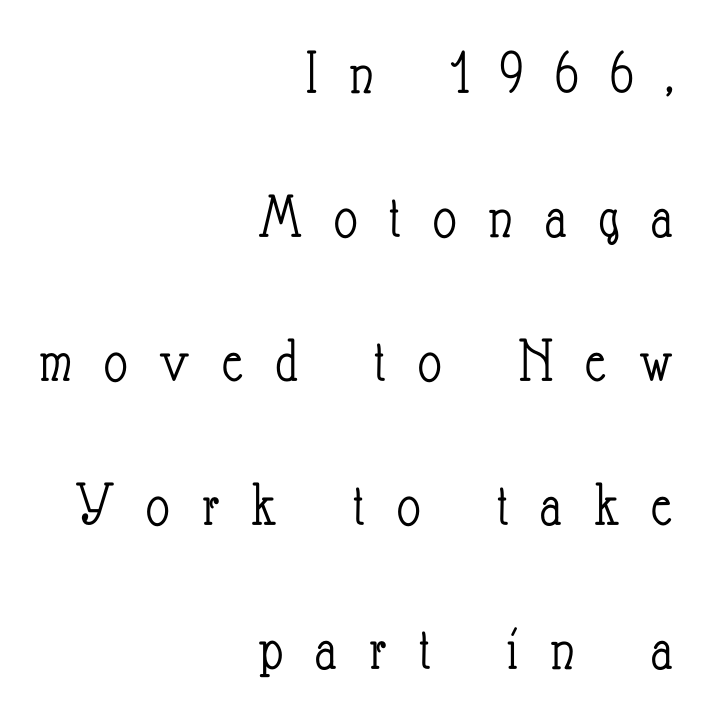
The image shows 64 px light, condensed type, upright; set right-aligned, loose line spacing (2.25x), unusually wide letter spacing (+0.5 em), not underlined; low stroke contrast and a small x-height.
